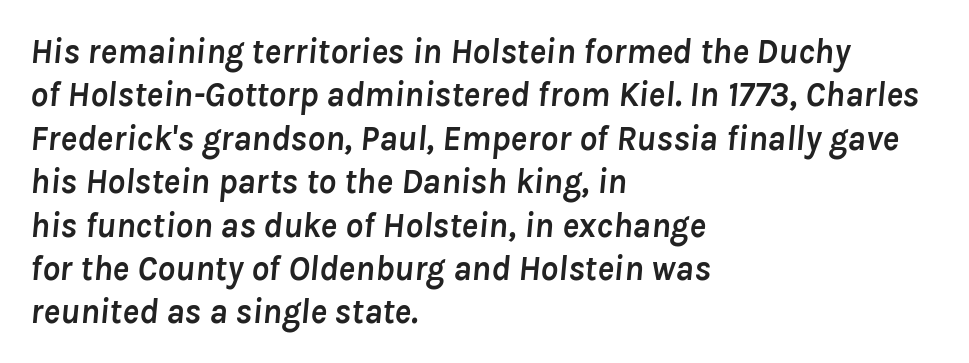
{"italic": "yes", "lean": "right", "slant_degrees": 8, "bold": "yes", "weight": "semibold", "width": "normal", "stroke_contrast": "low", "x_height": "medium", "monospaced": "no", "underline": "no", "align": "left", "line_spacing_ratio": 1.24, "letter_spacing": "normal", "letter_spacing_em": 0.0, "glyph_px": 35}
